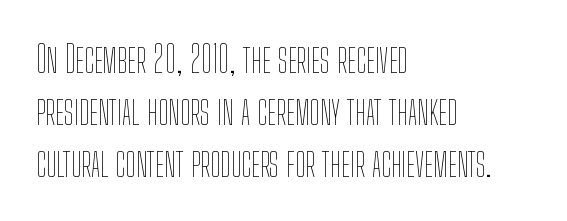
Q: Is the text bold? A: No.
Q: Is the text italic (slanted)? A: No, it is upright.
Q: Is the text underlined? A: No.
Q: How is the paragraph aligned? A: Left-aligned.
Q: Is the spacing between letters normal or unusually wide? A: Normal.
Q: Is the spacing between lines tight, normal or loose? A: Normal.
Q: Width (condensed, normal, or wide)? A: Condensed.
Q: Stroke contrast? A: Low.
Q: x-height? A: Medium.
Q: Monospaced? A: No.
